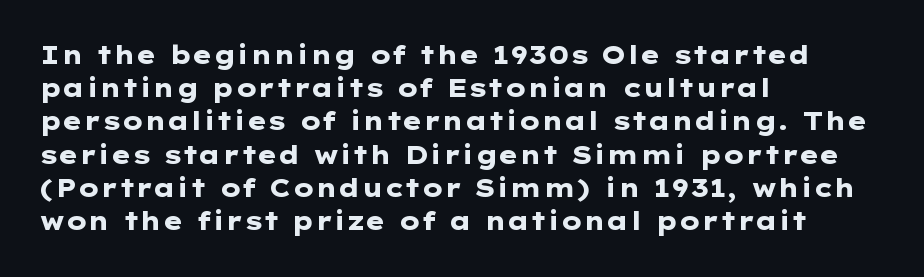
One-word summary of the alignment: left. Compared with an ordinary text face, these strokes are far heavier — a full bold. Interline gaps are of average width in this sample. Letter spacing: default. The baseline area is clear. The letters stand upright; this is a roman face.
